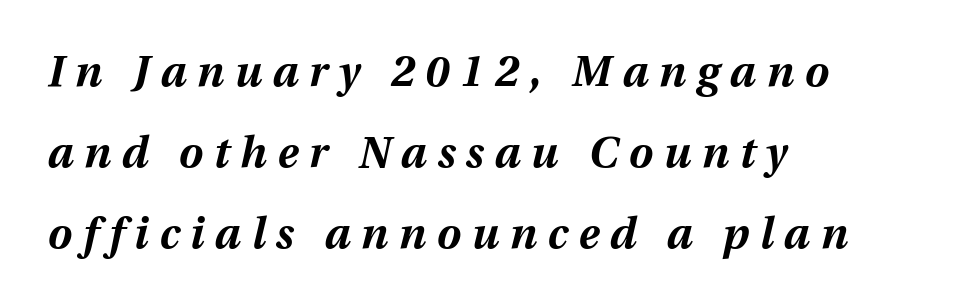
The image shows 43 px bold type, italic (leaning right); set left-aligned, line spacing 1.88x, unusually wide letter spacing (+0.25 em), not underlined; medium stroke contrast and a medium x-height.
